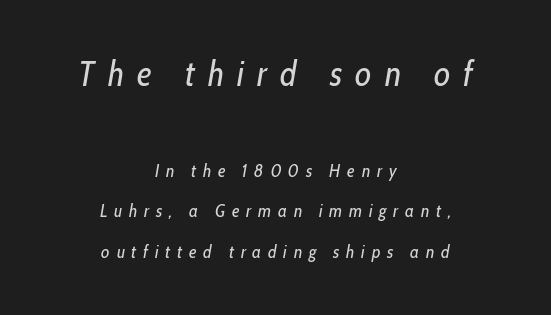
You get the large type first, then a drop to smaller type. This is oblique type, the kind used for emphasis or titles. Any mark beneath the type? The region is blank. Look at the tracking — it's clearly loosened, letters drifting apart. This block would shrink considerably if given ordinary leading; it's expanded now.
